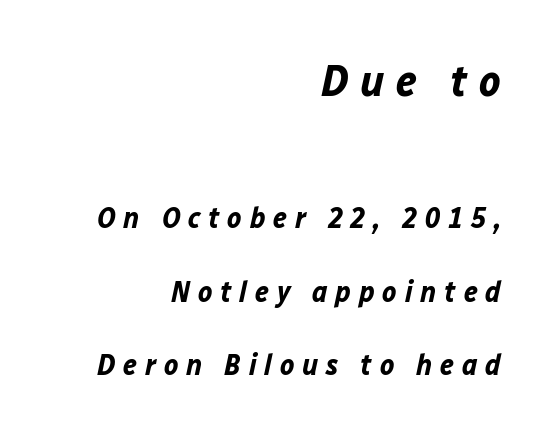
Notice the wide empty band between every row — that's loose leading. Each glyph is drawn with heavy, bold strokes. The rendering uses natural spacing where letterforms have individual widths. Caption: upper text group enlarged, lower text group reduced. Is the letter spacing exaggerated? Yes — the characters are pushed far apart. Rendered with sloped, italic letterforms.
